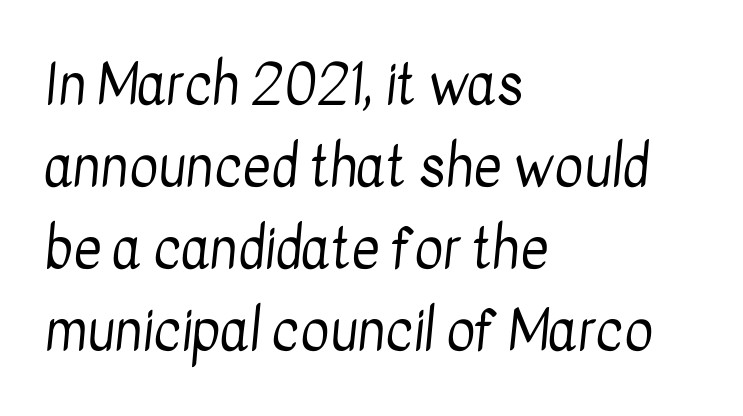
Q: Is the text bold? A: No.
Q: Is the typeface a serif or a sans-serif typeface? A: Sans-serif.
Q: Is the text underlined? A: No.
Q: How is the paragraph aligned? A: Left-aligned.
Q: Is the spacing between letters normal or unusually wide? A: Normal.
Q: Is the spacing between lines tight, normal or loose? A: Normal.
Q: Width (condensed, normal, or wide)? A: Condensed.
Q: Stroke contrast? A: Low.
Q: x-height? A: Medium.
Q: Monospaced? A: No.
